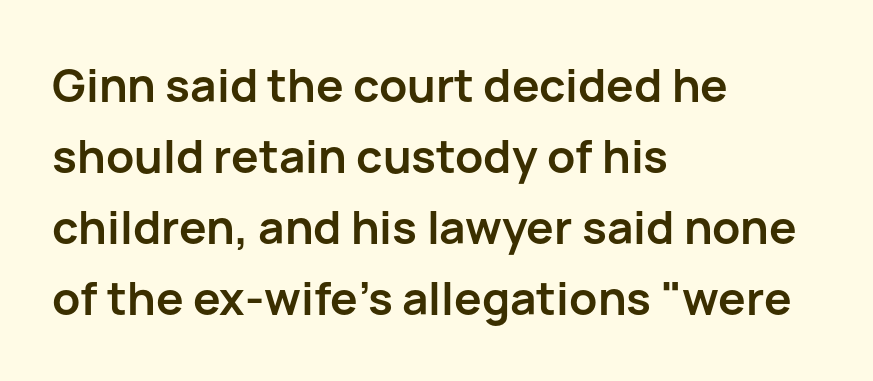
The image shows 46 px semibold sans-serif type, upright; set left-aligned, normal line spacing (1.54x), normal letter spacing, not underlined; low stroke contrast and a medium x-height.
